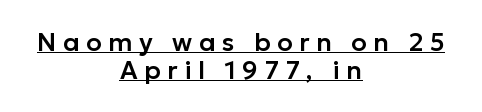
Q: Is the text italic (slanted)? A: No, it is upright.
Q: Is the text underlined? A: Yes.
Q: How is the paragraph aligned? A: Centered.
Q: Is the spacing between letters normal or unusually wide? A: Unusually wide.
Q: Is the spacing between lines tight, normal or loose? A: Tight.
